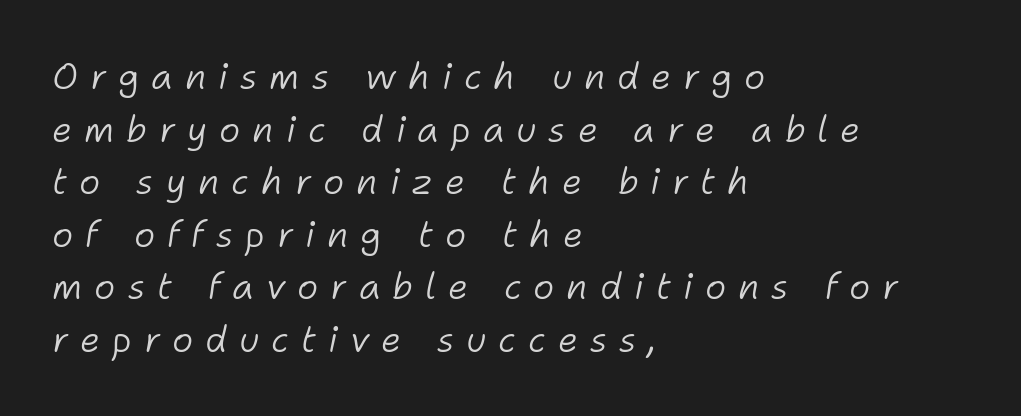
Q: Is the text bold? A: No.
Q: Is the text italic (slanted)? A: Yes, it leans right by about 11 degrees.
Q: Is the text underlined? A: No.
Q: How is the paragraph aligned? A: Left-aligned.
Q: Is the spacing between letters normal or unusually wide? A: Unusually wide.
Q: Is the spacing between lines tight, normal or loose? A: Normal.
Q: Width (condensed, normal, or wide)? A: Normal.
Q: Stroke contrast? A: Low.
Q: x-height? A: Medium.
Q: Monospaced? A: No.
